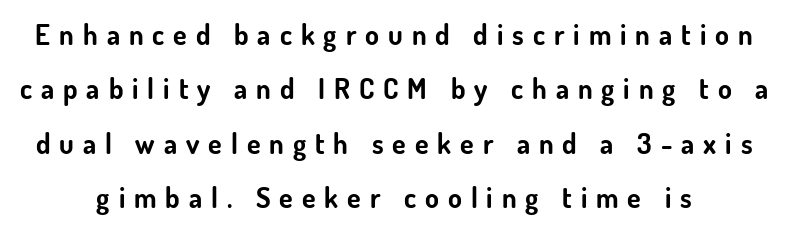
Q: Is the text bold? A: Yes.
Q: Is the text italic (slanted)? A: No, it is upright.
Q: Is the typeface a serif or a sans-serif typeface? A: Sans-serif.
Q: Is the text underlined? A: No.
Q: Is the spacing between letters normal or unusually wide? A: Unusually wide.
Q: Is the spacing between lines tight, normal or loose? A: Loose.
Q: Width (condensed, normal, or wide)? A: Normal.
Q: Stroke contrast? A: Low.
Q: x-height? A: Small.
Q: Monospaced? A: No.
